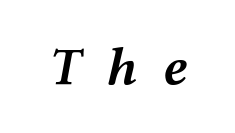
The image shows 54 px semibold, wide type, italic (leaning right); set unusually wide letter spacing (+0.46 em), not underlined; medium stroke contrast and a medium x-height.
